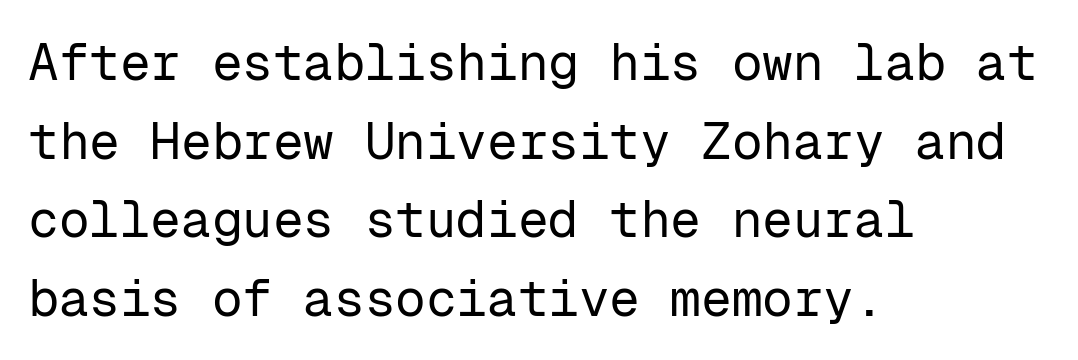
Q: Is the text bold? A: No.
Q: Is the text italic (slanted)? A: No, it is upright.
Q: Is the typeface a serif or a sans-serif typeface? A: Sans-serif.
Q: Is the text underlined? A: No.
Q: How is the paragraph aligned? A: Left-aligned.
Q: Is the spacing between letters normal or unusually wide? A: Normal.
Q: Is the spacing between lines tight, normal or loose? A: Normal.
Q: Width (condensed, normal, or wide)? A: Normal.
Q: Stroke contrast? A: Low.
Q: x-height? A: Medium.
Q: Monospaced? A: Yes.
